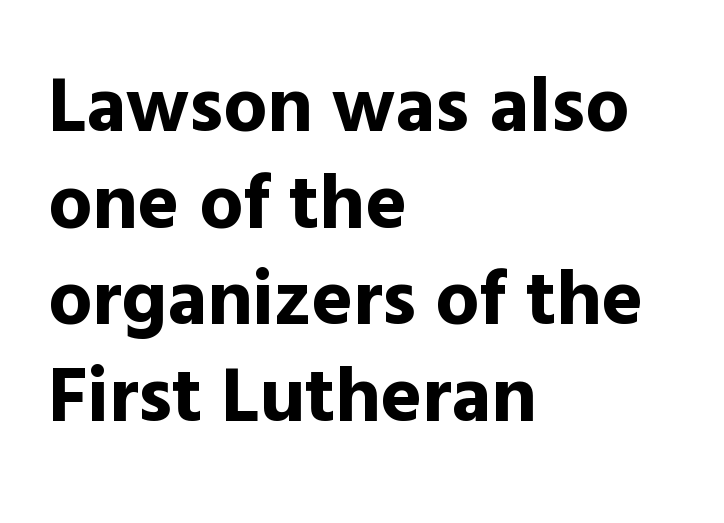
Q: Is the text bold? A: Yes.
Q: Is the text italic (slanted)? A: No, it is upright.
Q: Is the typeface a serif or a sans-serif typeface? A: Sans-serif.
Q: Is the text underlined? A: No.
Q: How is the paragraph aligned? A: Left-aligned.
Q: Is the spacing between letters normal or unusually wide? A: Normal.
Q: Width (condensed, normal, or wide)? A: Normal.
Q: x-height? A: Medium.
Q: Monospaced? A: No.
